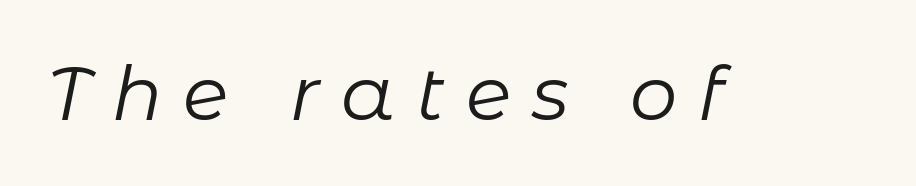
{"italic": "yes", "lean": "right", "slant_degrees": 11, "bold": "no", "weight": "regular", "width": "normal", "stroke_contrast": "low", "x_height": "medium", "monospaced": "no", "underline": "no", "letter_spacing": "wide", "letter_spacing_em": 0.28, "glyph_px": 75}
